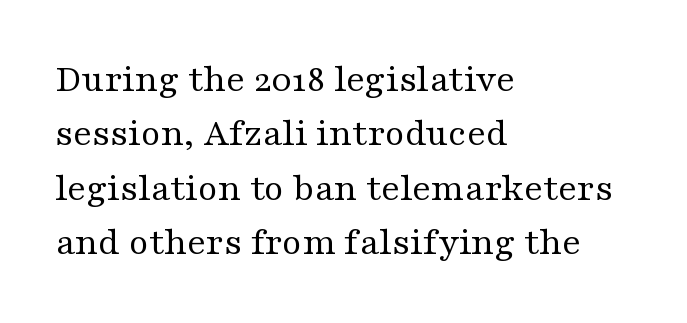
{"serif": "yes", "italic": "no", "bold": "no", "weight": "regular", "width": "wide", "stroke_contrast": "medium", "x_height": "medium", "monospaced": "no", "underline": "no", "align": "left", "line_spacing": "normal", "line_spacing_ratio": 1.36, "letter_spacing": "normal", "letter_spacing_em": 0.0, "glyph_px": 40}
